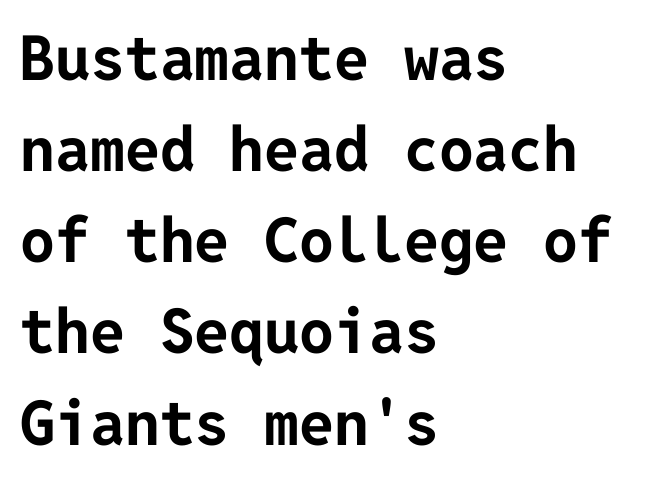
Short note: letters normally spaced. Any mark beneath the type? The region is blank. The typesetting leans heavy: a genuine bold. Ascenders rise straight up at ninety degrees. Leading: standard. Left-aligned paragraph, ragged on the right.
